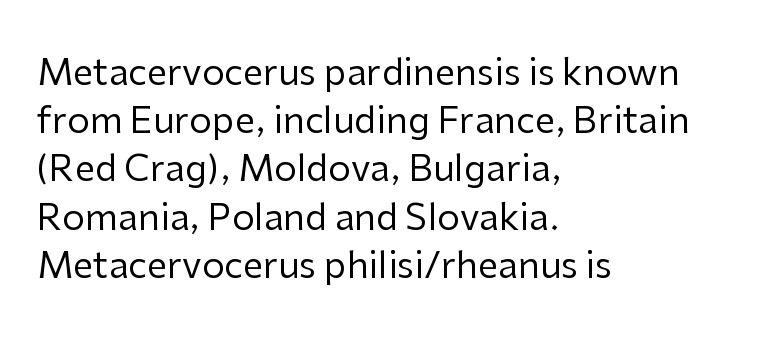
The image shows 36 px regular-weight sans-serif type, upright; set left-aligned, normal line spacing (1.34x), normal letter spacing, not underlined; low stroke contrast and a medium x-height.
